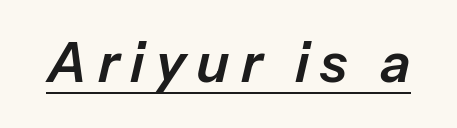
Q: Is the text italic (slanted)? A: Yes, it leans right by about 13 degrees.
Q: Is the text underlined? A: Yes.
Q: Is the spacing between letters normal or unusually wide? A: Unusually wide.
Q: Width (condensed, normal, or wide)? A: Normal.
Q: Stroke contrast? A: Low.
Q: x-height? A: Medium.
Q: Monospaced? A: No.
